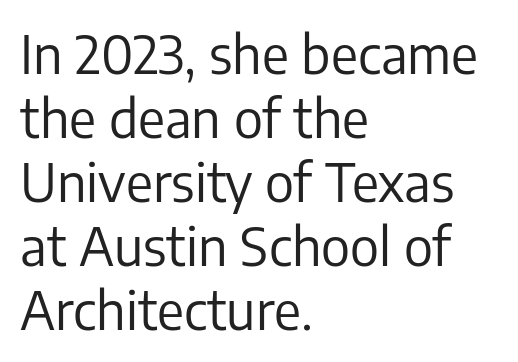
{"serif": "no", "italic": "no", "bold": "no", "weight": "regular", "width": "normal", "stroke_contrast": "low", "x_height": "medium", "monospaced": "no", "underline": "no", "align": "left", "line_spacing_ratio": 1.23, "letter_spacing": "normal", "letter_spacing_em": 0.0, "glyph_px": 52}
